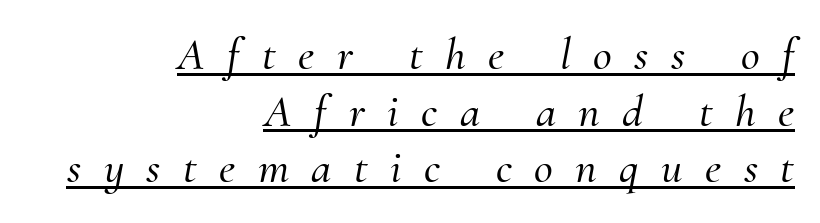
The image shows 46 px serif type, italic (leaning right); set right-aligned, line spacing 1.23x, unusually wide letter spacing (+0.49 em), underlined; medium stroke contrast and a small x-height.
